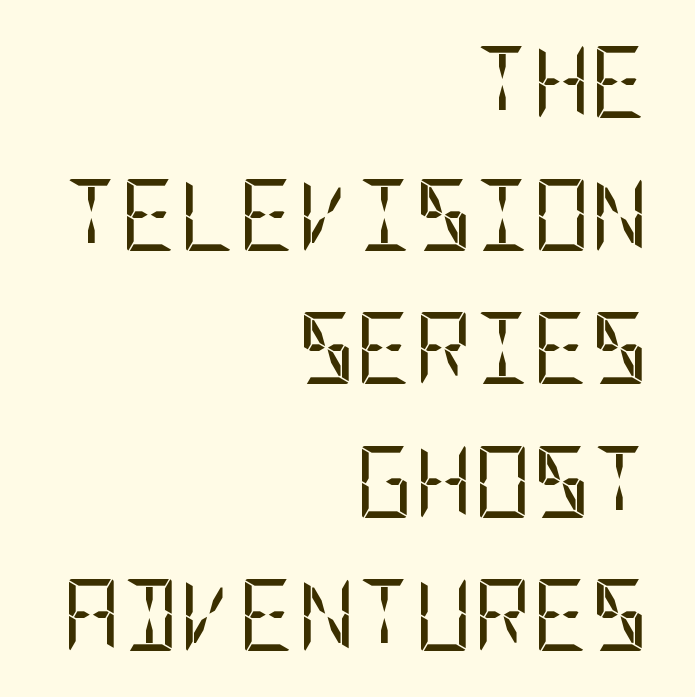
No chunkiness to these letters — they're not bold. The paragraph has a hard right edge and a soft left edge. Tracking here is standard; glyphs follow each other at the usual distance. It's the straight-up-and-down kind of type. A bare baseline throughout the passage. Are there feet on the stems? There aren't — it's a sans.
